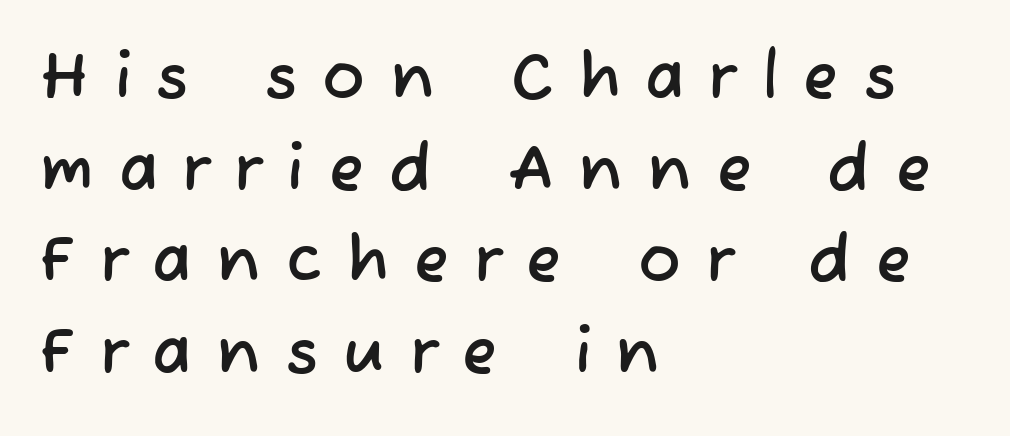
These lines sit exactly where default settings would place them. In terms of letterform style, serifs are entirely absent. Do the characters align in a grid? No, the font is proportional. Compared with typical body copy, the letter spacing here is much looser. Letters rest on an invisible, unmarked baseline. Alignment: flush left.
